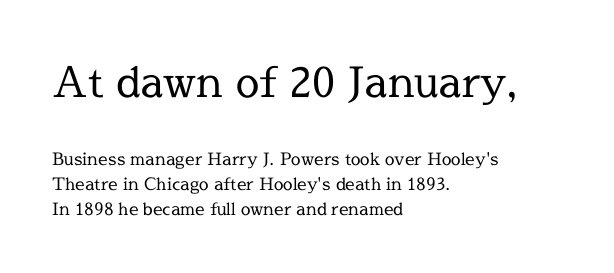
Q: Is the text bold? A: No.
Q: Is the text italic (slanted)? A: No, it is upright.
Q: Is the typeface a serif or a sans-serif typeface? A: Serif.
Q: Is the text underlined? A: No.
Q: How is the paragraph aligned? A: Left-aligned.
Q: Is the spacing between letters normal or unusually wide? A: Normal.
Q: Is the spacing between lines tight, normal or loose? A: Normal.
Q: Which block of text is set in a larger size, the first (top) or the second (bottom)? A: The first (top) one.
Q: Width (condensed, normal, or wide)? A: Normal.
Q: x-height? A: Medium.
Q: Monospaced? A: No.
